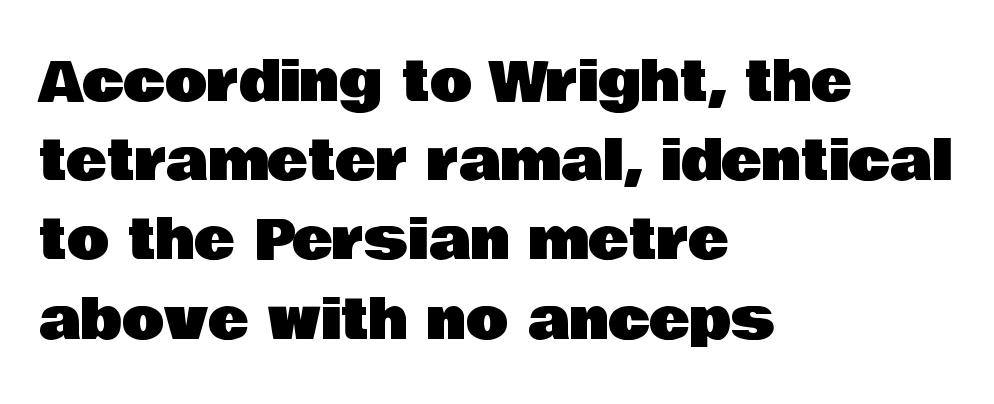
{"serif": "no", "italic": "no", "width": "normal", "stroke_contrast": "low", "x_height": "large", "monospaced": "no", "underline": "no", "align": "left", "line_spacing": "normal", "line_spacing_ratio": 1.44, "letter_spacing": "normal", "letter_spacing_em": 0.0, "glyph_px": 55}
